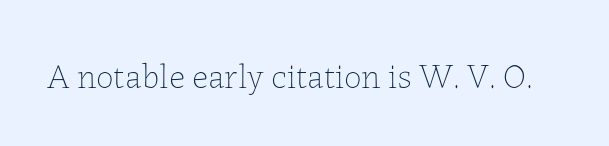
Q: Is the text bold? A: No.
Q: Is the text italic (slanted)? A: No, it is upright.
Q: Is the text underlined? A: No.
Q: Is the spacing between letters normal or unusually wide? A: Normal.
Q: Width (condensed, normal, or wide)? A: Normal.
Q: Stroke contrast? A: Low.
Q: x-height? A: Medium.
Q: Monospaced? A: No.
